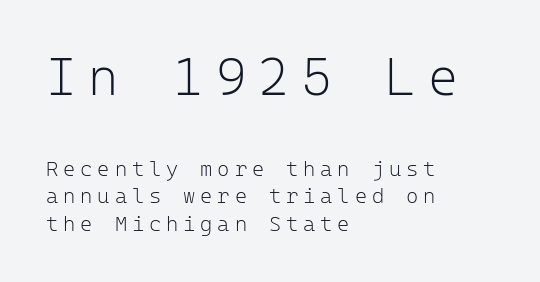
{"serif": "no", "italic": "no", "bold": "no", "weight": "light", "width": "normal", "stroke_contrast": "low", "x_height": "medium", "monospaced": "yes", "underline": "no", "align": "left", "line_spacing": "normal", "line_spacing_ratio": 1.31, "letter_spacing": "wide", "letter_spacing_em": 0.23, "larger_block": "first", "size_ratio": 2.48, "glyph_px": 52}
